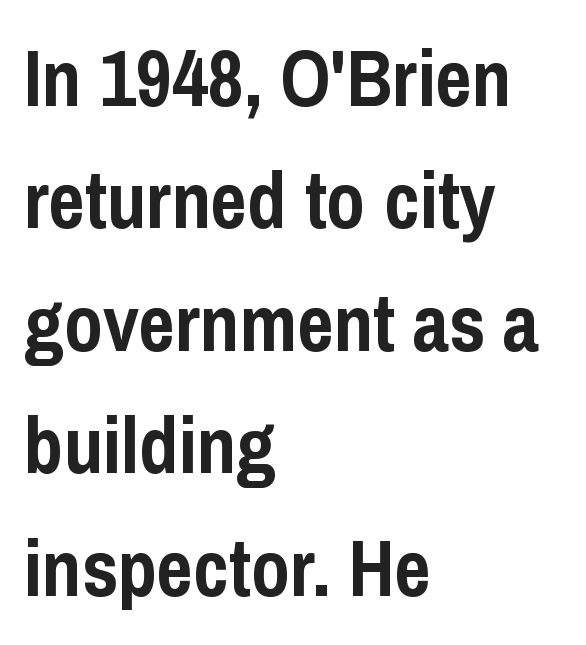
The image shows 79 px semibold, condensed sans-serif type, upright; set left-aligned, normal line spacing (1.55x), normal letter spacing, not underlined; low stroke contrast and a medium x-height.
